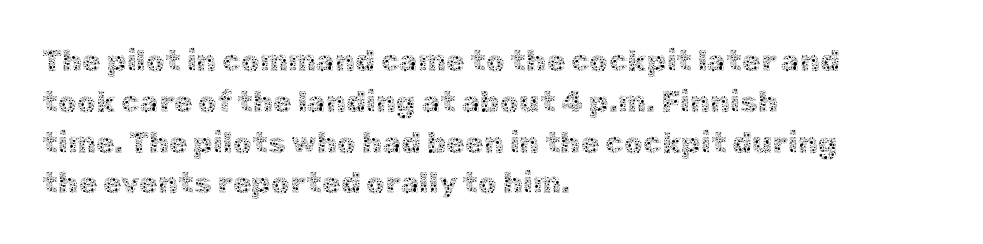
Q: Is the text bold? A: No.
Q: Is the text italic (slanted)? A: No, it is upright.
Q: Is the text underlined? A: No.
Q: How is the paragraph aligned? A: Left-aligned.
Q: Is the spacing between letters normal or unusually wide? A: Normal.
Q: Is the spacing between lines tight, normal or loose? A: Normal.
Q: Width (condensed, normal, or wide)? A: Normal.
Q: x-height? A: Medium.
Q: Monospaced? A: No.
